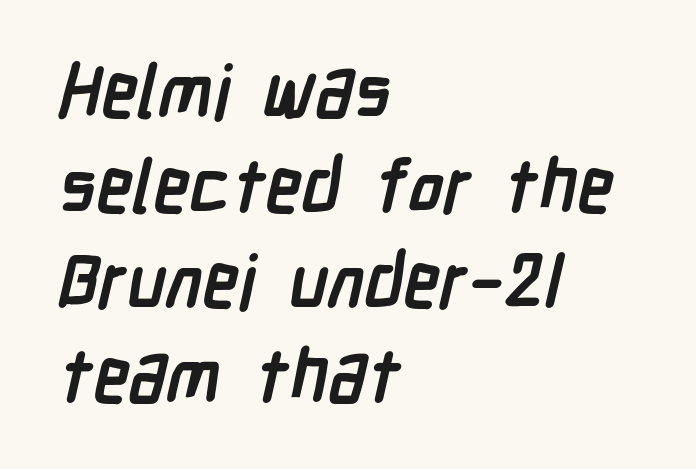
The passage shown stacks its lines at a standard gap. Each row of text sits above clean, open space. The face used here is a sans, in the tradition of grotesques and geometrics. The horizontal fit of the characters is conventional and even. The paragraph has a hard left edge and a soft right edge.
